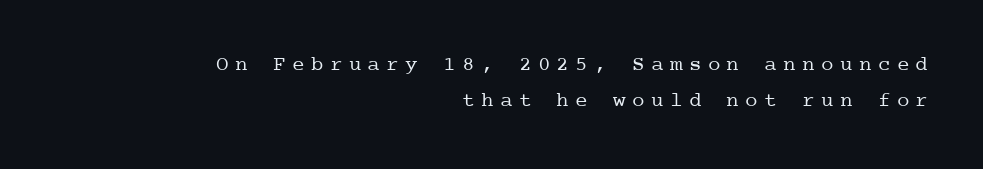
The image shows 21 px text type, upright; set right-aligned, line spacing 1.73x, unusually wide letter spacing (+0.3 em), not underlined.
